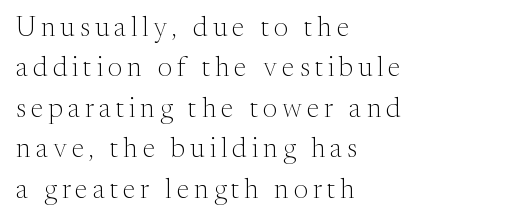
{"italic": "no", "bold": "no", "underline": "no", "align": "left", "line_spacing": "normal", "line_spacing_ratio": 1.5, "glyph_px": 27}
